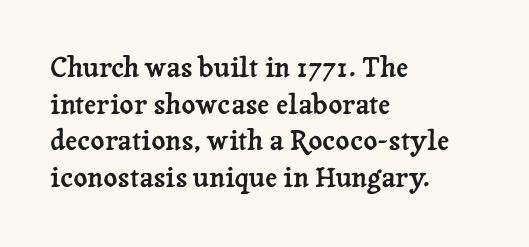
Q: Is the text italic (slanted)? A: No, it is upright.
Q: Is the text underlined? A: No.
Q: How is the paragraph aligned? A: Left-aligned.
Q: Is the spacing between letters normal or unusually wide? A: Normal.
Q: Is the spacing between lines tight, normal or loose? A: Normal.
